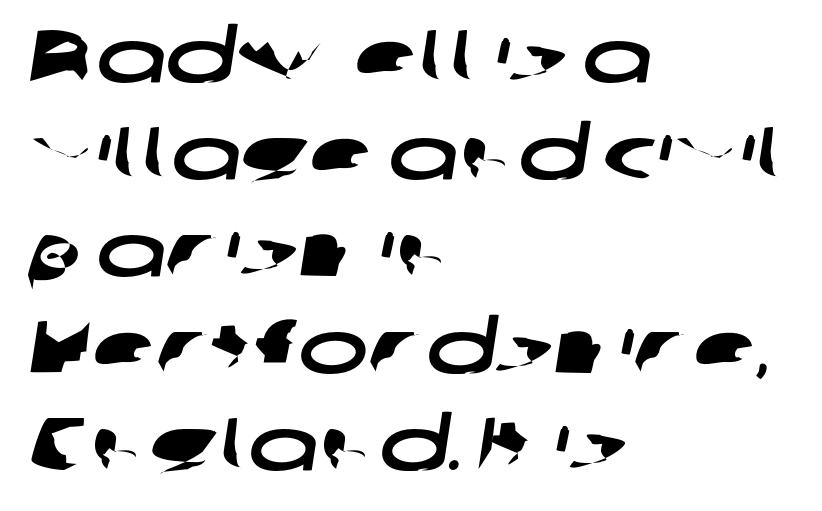
The image shows 74 px wide sans-serif type; set left-aligned, normal line spacing (1.31x), normal letter spacing, not underlined; low stroke contrast and a medium x-height.
